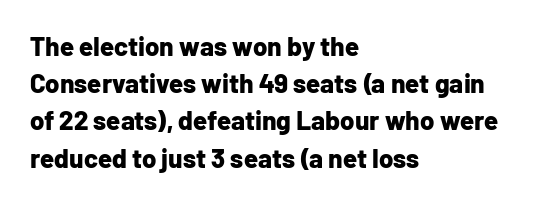
Q: Is the text bold? A: Yes.
Q: Is the text italic (slanted)? A: No, it is upright.
Q: Is the text underlined? A: No.
Q: How is the paragraph aligned? A: Left-aligned.
Q: Is the spacing between letters normal or unusually wide? A: Normal.
Q: Is the spacing between lines tight, normal or loose? A: Normal.
